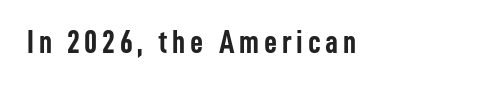
The image shows 32 px semibold, condensed sans-serif type, upright; set not underlined; low stroke contrast and a medium x-height.
